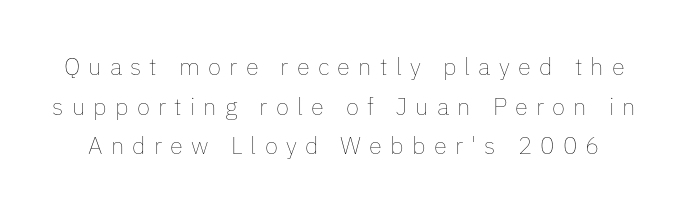
Compared with a typical body face, this is equally light or lighter still. Regarding leading, the lines here are spaced in the standard way. The passage shown is not underscored anywhere. The lettering stays uniformly vertical, giving the passage a roman look.
